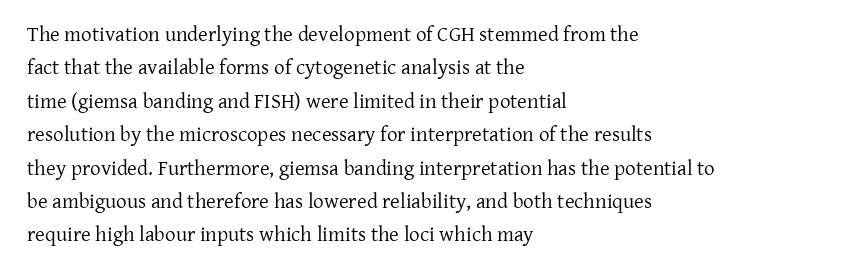
Q: Is the text bold? A: No.
Q: Is the text italic (slanted)? A: No, it is upright.
Q: Is the text underlined? A: No.
Q: How is the paragraph aligned? A: Left-aligned.
Q: Is the spacing between letters normal or unusually wide? A: Normal.
Q: Is the spacing between lines tight, normal or loose? A: Normal.
